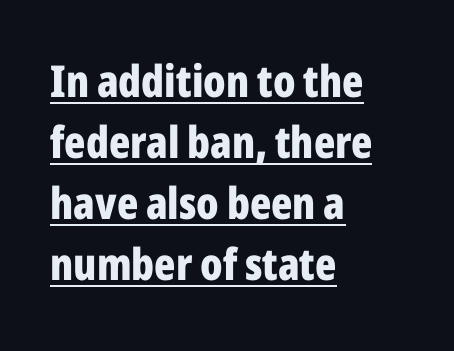
Strokes here are thick enough to call this a true bold. Rows of type keep a routine distance in the vertical direction. The letters advance in unequal steps, a hallmark of proportional type. Underlining? Definitely there. Vertical strokes here are truly vertical. The letters carry no serifs — their stems end cleanly without finishing strokes.
